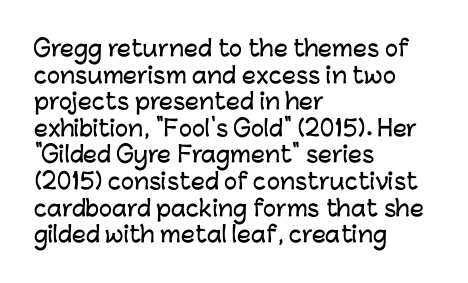
The image shows 22 px text type, upright; set left-aligned, line spacing 1.21x, normal letter spacing, not underlined.
